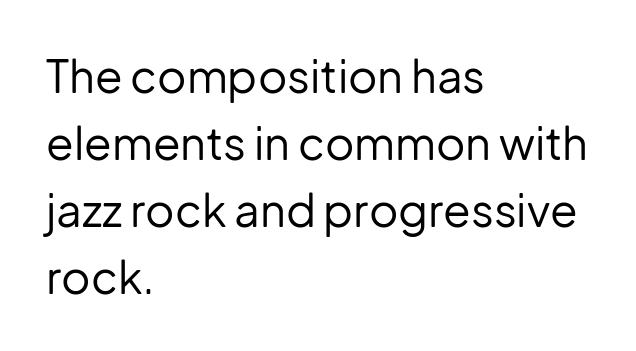
{"serif": "no", "italic": "no", "bold": "no", "weight": "regular", "width": "normal", "stroke_contrast": "low", "x_height": "medium", "monospaced": "no", "underline": "no", "align": "left", "line_spacing": "normal", "line_spacing_ratio": 1.49, "letter_spacing": "normal", "letter_spacing_em": 0.0, "glyph_px": 45}
